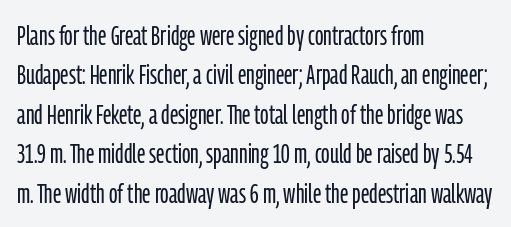
Q: Is the text bold? A: No.
Q: Is the text italic (slanted)? A: No, it is upright.
Q: Is the typeface a serif or a sans-serif typeface? A: Sans-serif.
Q: Is the text underlined? A: No.
Q: How is the paragraph aligned? A: Left-aligned.
Q: Is the spacing between letters normal or unusually wide? A: Normal.
Q: Is the spacing between lines tight, normal or loose? A: Normal.
Q: Width (condensed, normal, or wide)? A: Condensed.
Q: Stroke contrast? A: Low.
Q: x-height? A: Medium.
Q: Monospaced? A: No.
